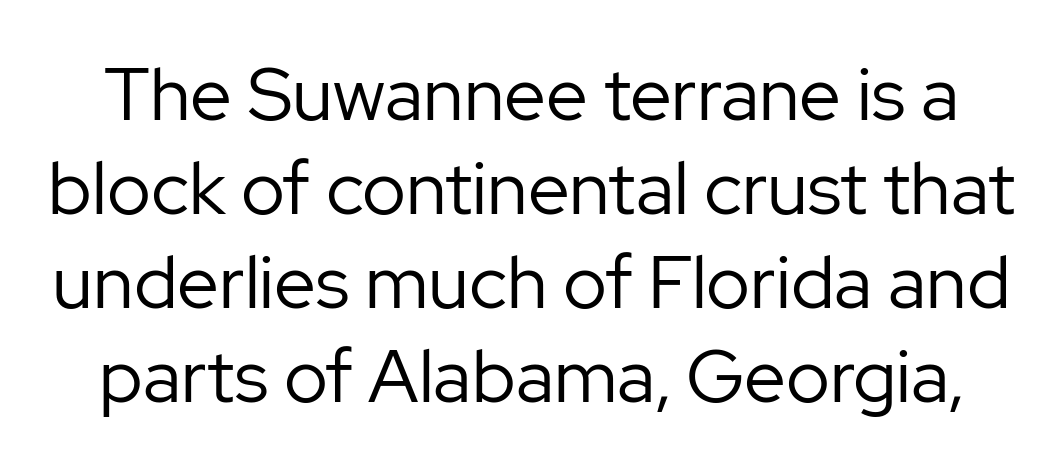
Q: Is the text bold? A: No.
Q: Is the text italic (slanted)? A: No, it is upright.
Q: Is the typeface a serif or a sans-serif typeface? A: Sans-serif.
Q: Is the text underlined? A: No.
Q: Is the spacing between letters normal or unusually wide? A: Normal.
Q: Is the spacing between lines tight, normal or loose? A: Normal.
Q: Width (condensed, normal, or wide)? A: Normal.
Q: Stroke contrast? A: Low.
Q: x-height? A: Medium.
Q: Monospaced? A: No.
